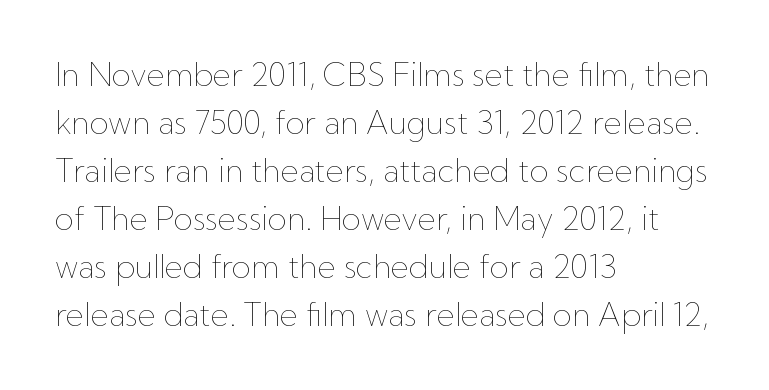
The image shows 31 px thin type, upright; set left-aligned, normal line spacing (1.55x), normal letter spacing, not underlined; low stroke contrast and a medium x-height.
